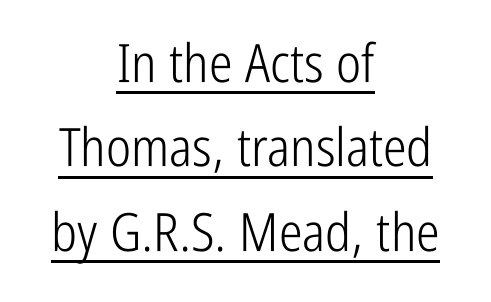
The passage shown is not bold in any degree. The line texture is even and compact thanks to regular tracking. Each letter's strokes conclude bluntly, with no projecting serifs. If you drew a line through each stem, it would be perfectly vertical. Quick note: interline space is typical. The rendered words wear a rule along their underside.
